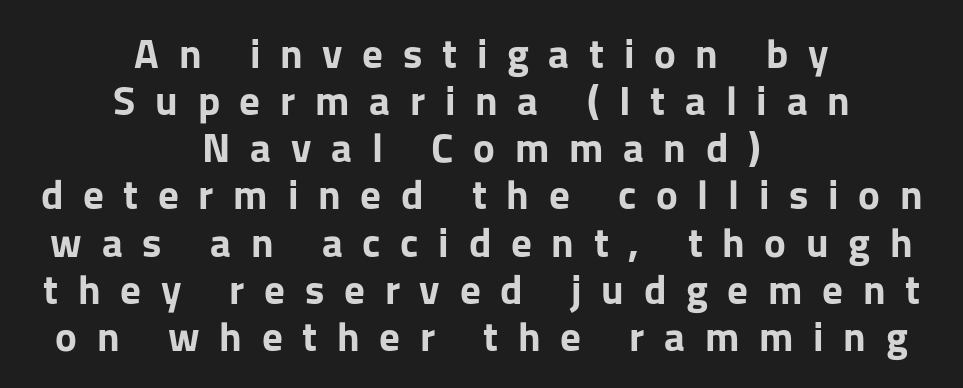
{"serif": "no", "italic": "no", "bold": "yes", "weight": "bold", "width": "normal", "stroke_contrast": "low", "x_height": "medium", "monospaced": "no", "underline": "no", "align": "center", "line_spacing": "tight", "line_spacing_ratio": 1.15, "letter_spacing": "wide", "letter_spacing_em": 0.48, "glyph_px": 41}
